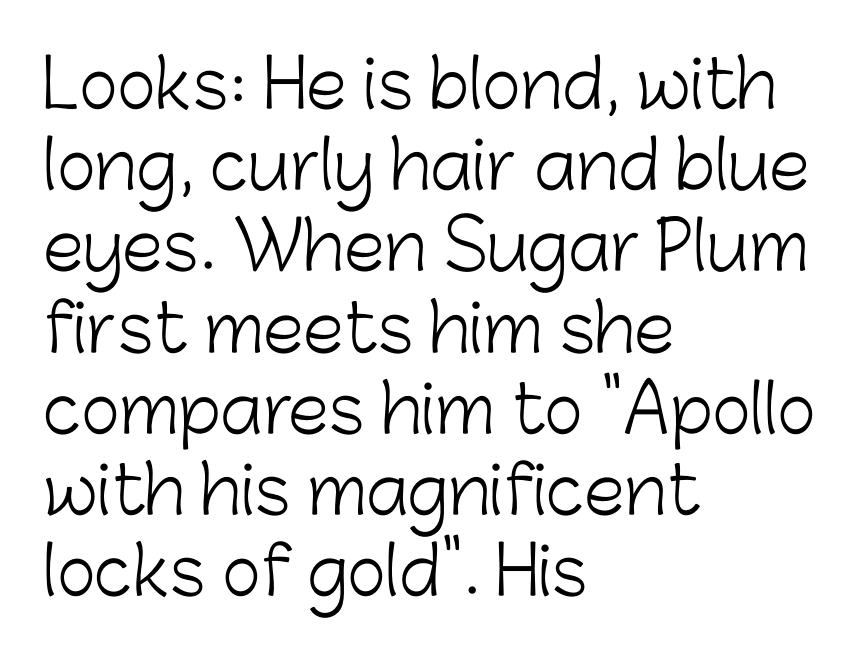
The image shows 66 px light sans-serif type, upright; set left-aligned, line spacing 1.23x, normal letter spacing, not underlined; low stroke contrast and a medium x-height.
